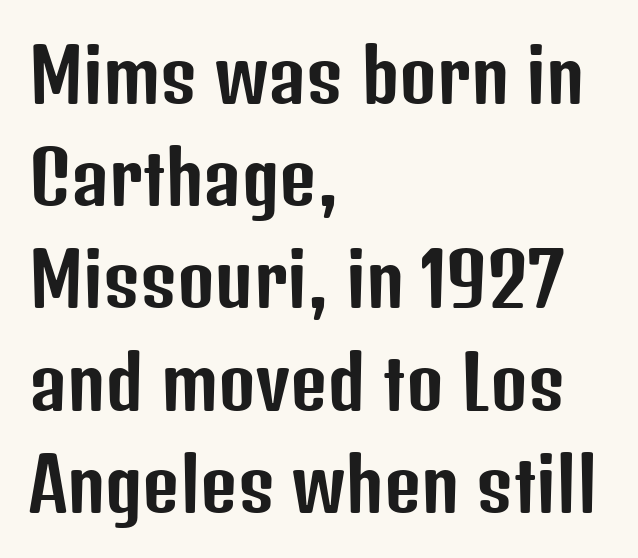
A typesetter would call this proportional, since set widths differ per character. In terms of leading, this rendering sits right in the middle. Tall strokes in this sample are plumb rather than angled. The tracking reads as untouched default to a designer's eye. Is this a sans? Yes — the strokes have no serifs.
